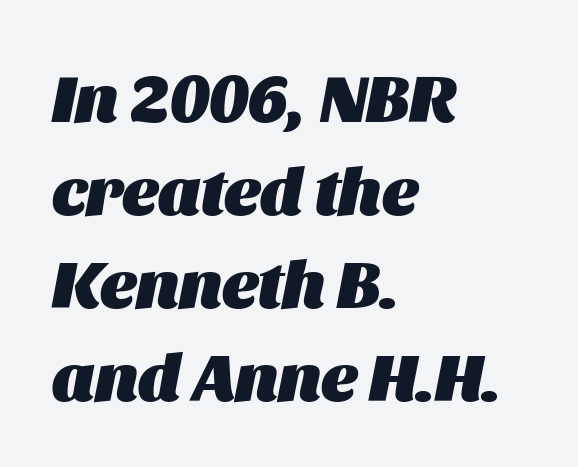
The image shows 68 px heavy type, italic (leaning right); set left-aligned, normal line spacing (1.37x), normal letter spacing, not underlined; medium stroke contrast and a large x-height.
